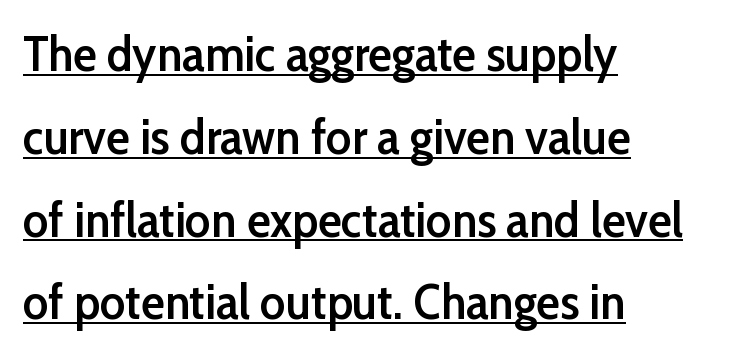
Rows of type keep a routine distance in the vertical direction. Ascenders rise straight up at ninety degrees. Honestly, the underline is the first thing you notice here. The rendering uses natural spacing where letterforms have individual widths. Layout note: lines flush left. Caption: standard tracking, unaltered.
